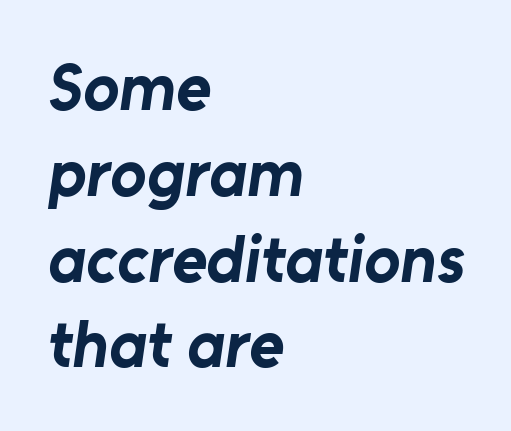
The strokes are fattened all the way to bold. Looks like regular typesetting: each glyph gets only the width it needs. The lines in this sample share a left origin and differ only in where they stop. Is there much room between lines? A standard amount, neither cramped nor airy. Does extra space separate the letters? No, they use regular spacing.
